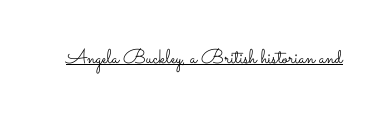
The image shows 20 px text type; set normal letter spacing, underlined.
